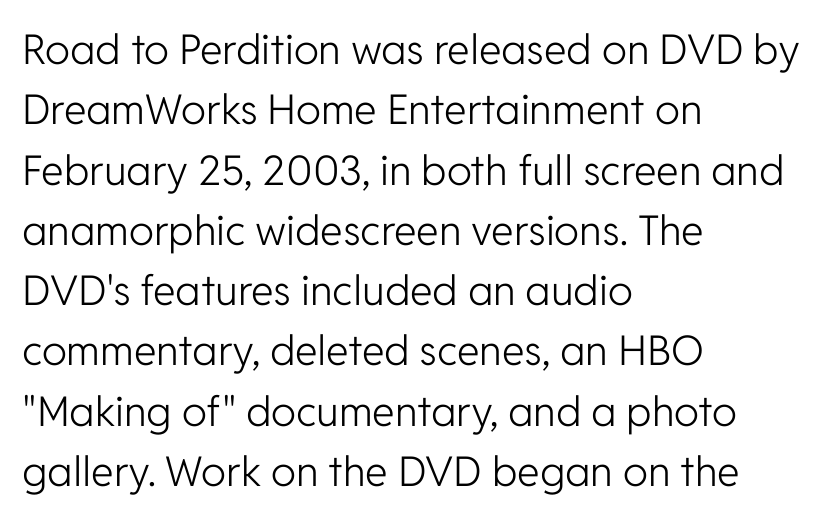
{"serif": "no", "italic": "no", "bold": "no", "weight": "light", "width": "normal", "stroke_contrast": "low", "x_height": "medium", "monospaced": "no", "underline": "no", "align": "left", "line_spacing": "normal", "line_spacing_ratio": 1.47, "letter_spacing": "normal", "letter_spacing_em": 0.0, "glyph_px": 41}
